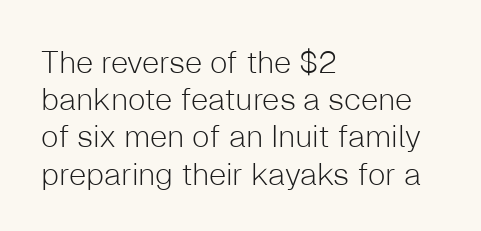
Q: Is the text bold? A: No.
Q: Is the text italic (slanted)? A: No, it is upright.
Q: Is the typeface a serif or a sans-serif typeface? A: Sans-serif.
Q: Is the text underlined? A: No.
Q: How is the paragraph aligned? A: Left-aligned.
Q: Is the spacing between letters normal or unusually wide? A: Normal.
Q: Width (condensed, normal, or wide)? A: Normal.
Q: Stroke contrast? A: Low.
Q: x-height? A: Medium.
Q: Monospaced? A: No.
